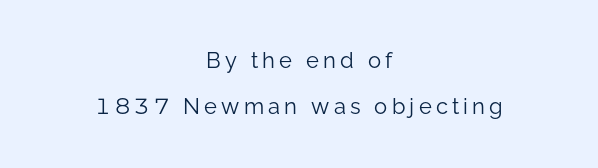
{"italic": "no", "bold": "no", "underline": "no", "align": "center", "line_spacing": "loose", "line_spacing_ratio": 2.11, "glyph_px": 22}
